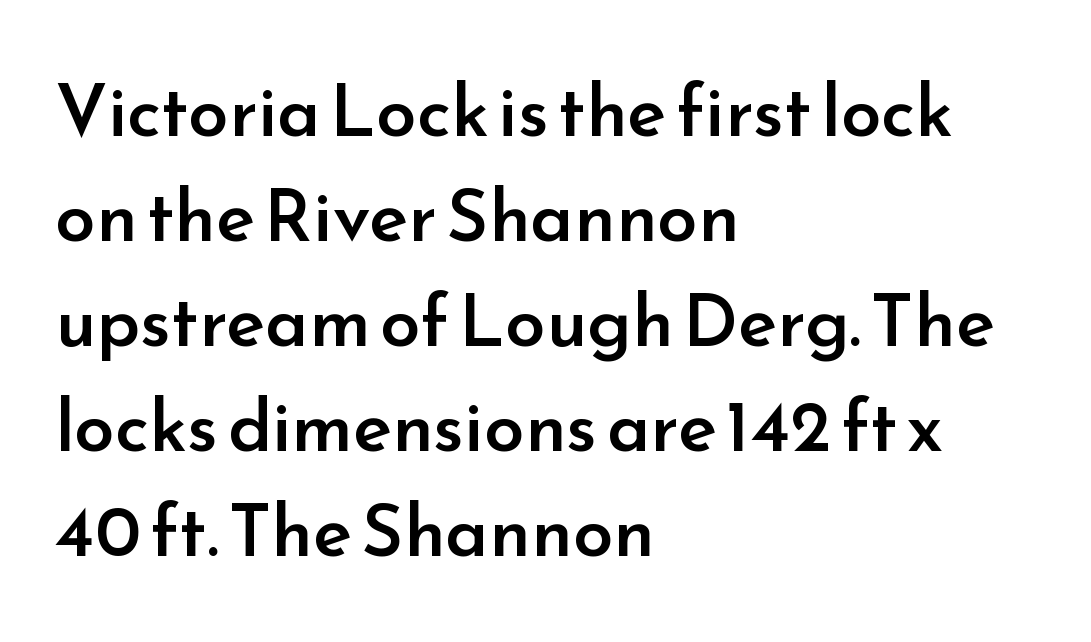
The letterforms sit shoulder to shoulder at normal distance. Note the varied advance widths — an 'i' is clearly narrower than an 'm'. Descenders are the only things crossing below the line. The rendering uses a semibold face; strokes are thickened but not to full bold. No feet cap the strokes, marking this as sans-serif type.
